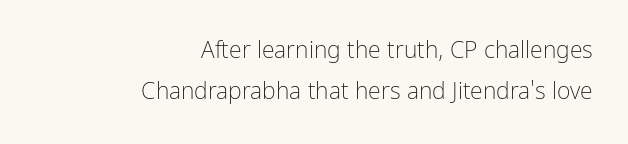
Q: Is the text bold? A: No.
Q: Is the text italic (slanted)? A: No, it is upright.
Q: Is the text underlined? A: No.
Q: How is the paragraph aligned? A: Right-aligned.
Q: Is the spacing between letters normal or unusually wide? A: Normal.
